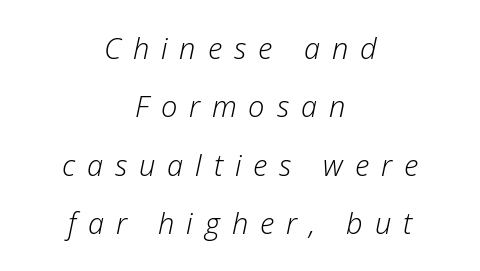
The image shows 29 px light type, italic (leaning right); set centered, loose line spacing (2.01x), unusually wide letter spacing (+0.41 em), not underlined; low stroke contrast and a medium x-height.
